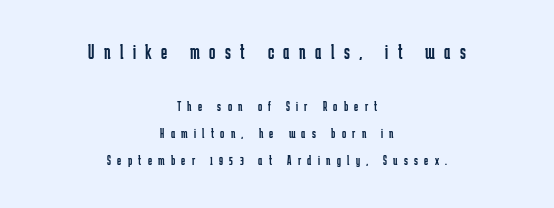
The image shows 21 px text type, upright; set centered, loose line spacing (1.94x), unusually wide letter spacing (+0.45 em), not underlined; the first (top) block is 1.5x larger.
